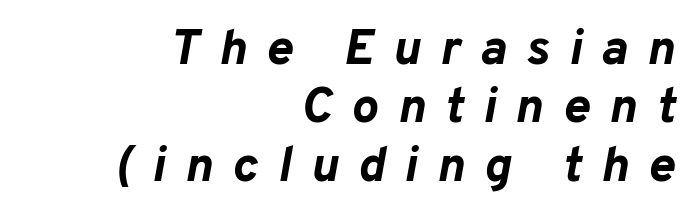
{"italic": "yes", "lean": "right", "slant_degrees": 10, "bold": "yes", "weight": "bold", "width": "normal", "stroke_contrast": "low", "x_height": "medium", "monospaced": "no", "underline": "no", "align": "right", "line_spacing_ratio": 1.17, "letter_spacing": "wide", "letter_spacing_em": 0.39, "glyph_px": 50}
